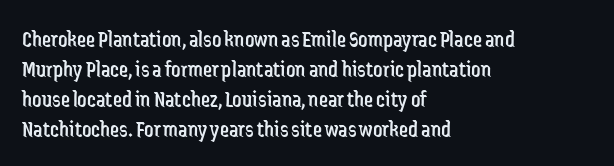
The image shows 23 px text type, upright; set left-aligned, normal line spacing (1.3x), normal letter spacing, not underlined.
